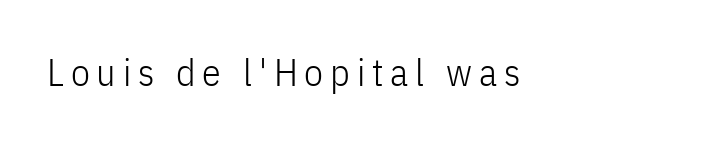
Q: Is the text bold? A: No.
Q: Is the text italic (slanted)? A: No, it is upright.
Q: Is the typeface a serif or a sans-serif typeface? A: Sans-serif.
Q: Is the text underlined? A: No.
Q: Width (condensed, normal, or wide)? A: Condensed.
Q: Stroke contrast? A: Low.
Q: x-height? A: Medium.
Q: Monospaced? A: No.
